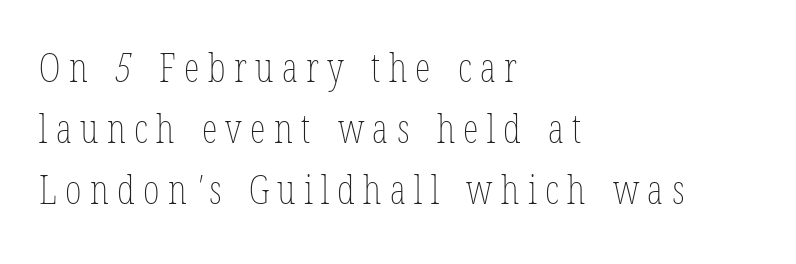
Q: Is the text bold? A: No.
Q: Is the text underlined? A: No.
Q: How is the paragraph aligned? A: Left-aligned.
Q: Is the spacing between letters normal or unusually wide? A: Unusually wide.
Q: Is the spacing between lines tight, normal or loose? A: Normal.
Q: Width (condensed, normal, or wide)? A: Condensed.
Q: Stroke contrast? A: Low.
Q: x-height? A: Medium.
Q: Monospaced? A: No.
